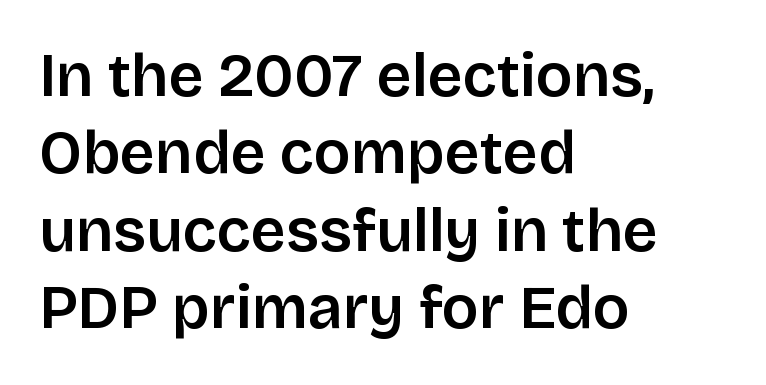
Short and long lines alike share a common starting point at left. A typesetter would call this proportional, since set widths differ per character. Normally led — the rows are evenly, conventionally spaced. The lettering stays uniformly vertical, giving the passage a roman look.
